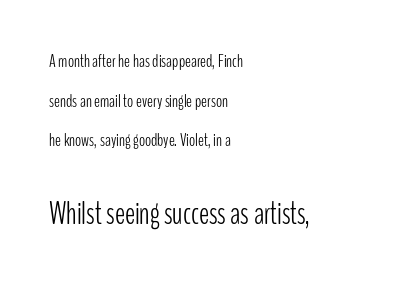
The image shows 31 px light, condensed sans-serif type, upright; set left-aligned, loose line spacing (2.2x), normal letter spacing, not underlined; the second (bottom) block is 1.72x larger; low stroke contrast and a medium x-height.
